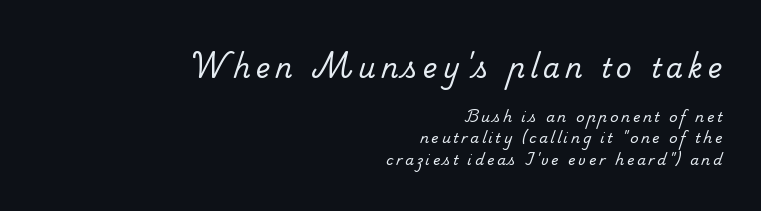
Q: Is the text bold? A: No.
Q: Is the text underlined? A: No.
Q: How is the paragraph aligned? A: Right-aligned.
Q: Is the spacing between lines tight, normal or loose? A: Normal.
Q: Which block of text is set in a larger size, the first (top) or the second (bottom)? A: The first (top) one.
